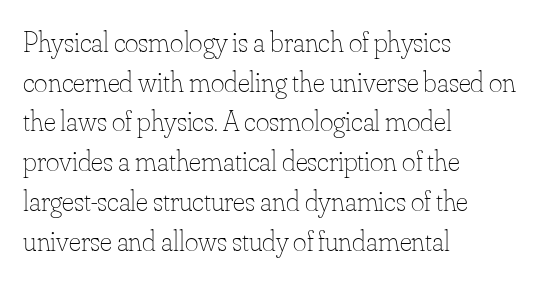
Q: Is the text bold? A: No.
Q: Is the text italic (slanted)? A: No, it is upright.
Q: Is the text underlined? A: No.
Q: How is the paragraph aligned? A: Left-aligned.
Q: Is the spacing between letters normal or unusually wide? A: Normal.
Q: Is the spacing between lines tight, normal or loose? A: Normal.
Q: Width (condensed, normal, or wide)? A: Normal.
Q: Stroke contrast? A: Low.
Q: x-height? A: Small.
Q: Monospaced? A: No.
